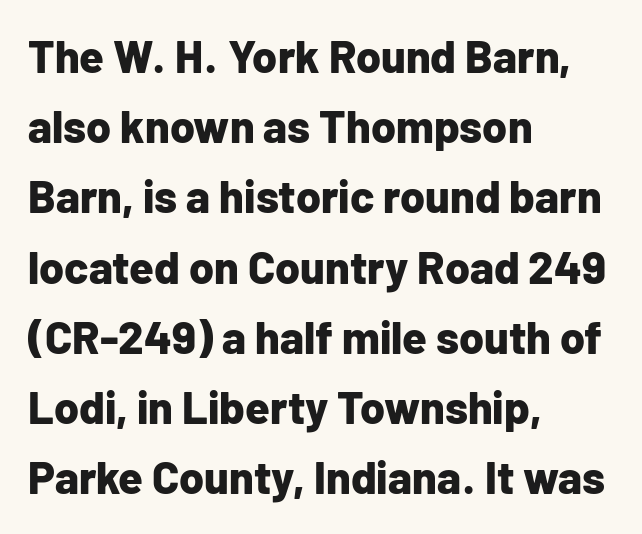
{"serif": "no", "italic": "no", "bold": "yes", "weight": "bold", "width": "normal", "stroke_contrast": "low", "x_height": "medium", "monospaced": "no", "underline": "no", "align": "left", "line_spacing": "normal", "line_spacing_ratio": 1.56, "letter_spacing": "normal", "letter_spacing_em": 0.0, "glyph_px": 45}
